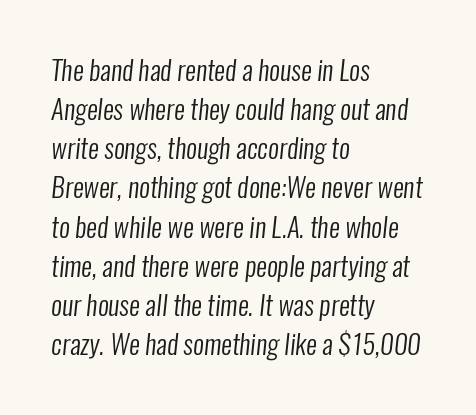
Q: Is the text bold? A: No.
Q: Is the text underlined? A: No.
Q: How is the paragraph aligned? A: Left-aligned.
Q: Is the spacing between letters normal or unusually wide? A: Normal.
Q: Is the spacing between lines tight, normal or loose? A: Normal.
